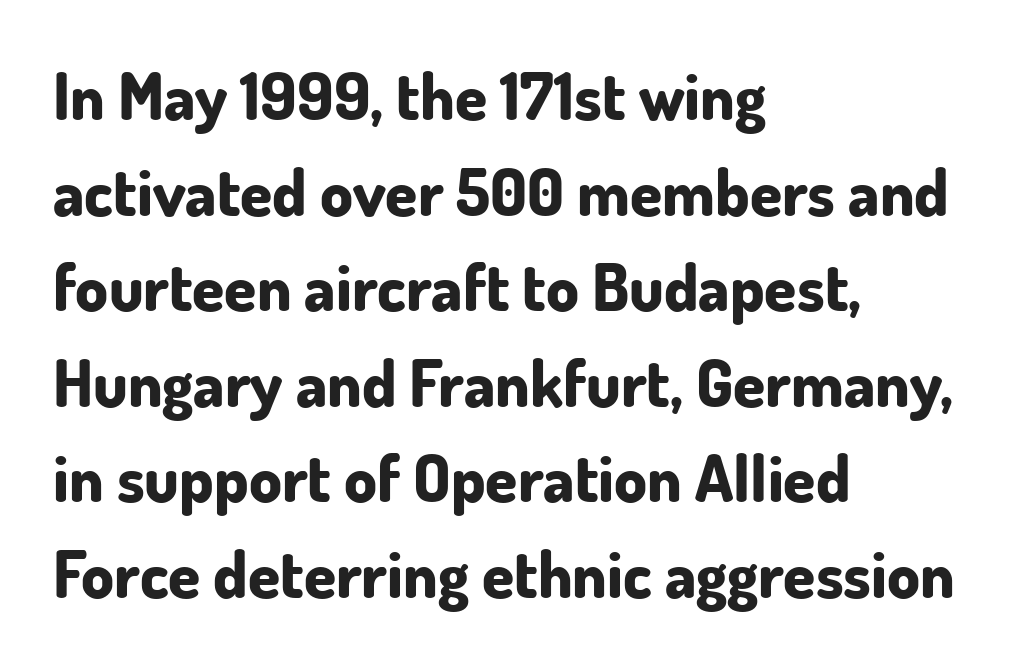
Q: Is the text bold? A: Yes.
Q: Is the text italic (slanted)? A: No, it is upright.
Q: Is the typeface a serif or a sans-serif typeface? A: Sans-serif.
Q: Is the text underlined? A: No.
Q: How is the paragraph aligned? A: Left-aligned.
Q: Is the spacing between letters normal or unusually wide? A: Normal.
Q: Is the spacing between lines tight, normal or loose? A: Normal.
Q: Width (condensed, normal, or wide)? A: Normal.
Q: Stroke contrast? A: Low.
Q: x-height? A: Small.
Q: Monospaced? A: No.
